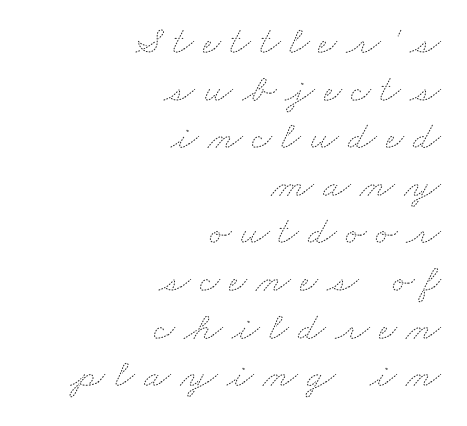
The image shows 40 px thin, wide type; set right-aligned, line spacing 1.19x, unusually wide letter spacing (+0.23 em), not underlined; medium stroke contrast and a small x-height.
